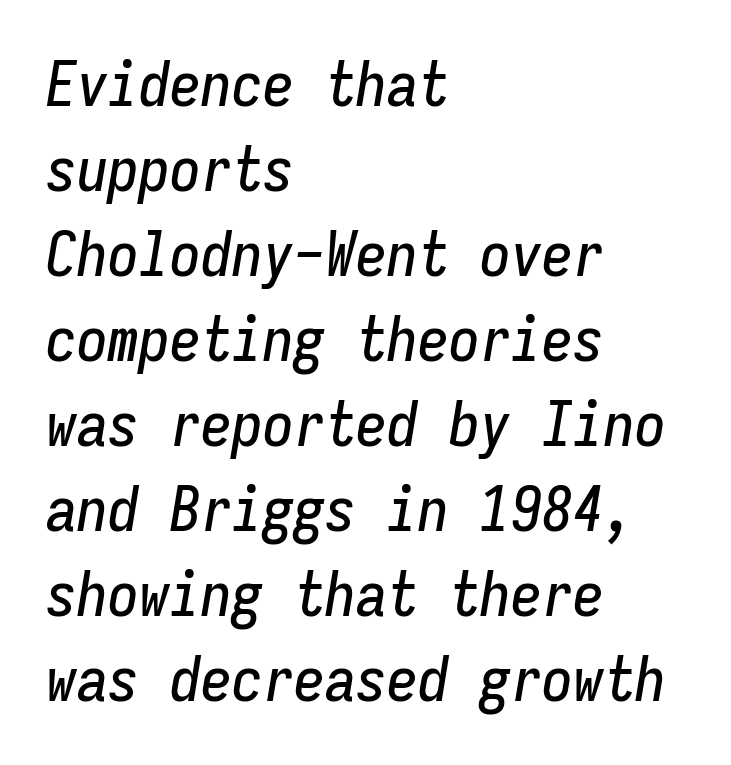
{"italic": "yes", "lean": "right", "slant_degrees": 9, "width": "condensed", "stroke_contrast": "low", "x_height": "medium", "monospaced": "yes", "underline": "no", "align": "left", "line_spacing": "normal", "line_spacing_ratio": 1.37, "letter_spacing": "normal", "letter_spacing_em": 0.0, "glyph_px": 62}
